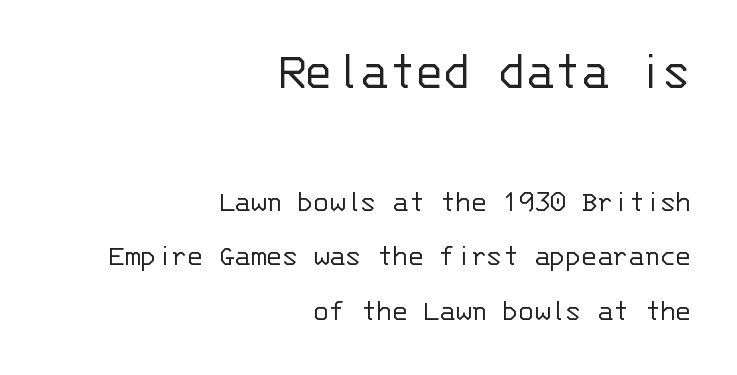
Students, note that the glyphs here touch the page at normal intervals. Look at the bottom of the vertical strokes: they stop flat, with no serifs. The specimen reads as upright at a glance. These glyphs show unthickened strokes, regular width or finer. Monospaced: the letters line up in strict vertical columns. In CSS terms this would be text-align: right.
